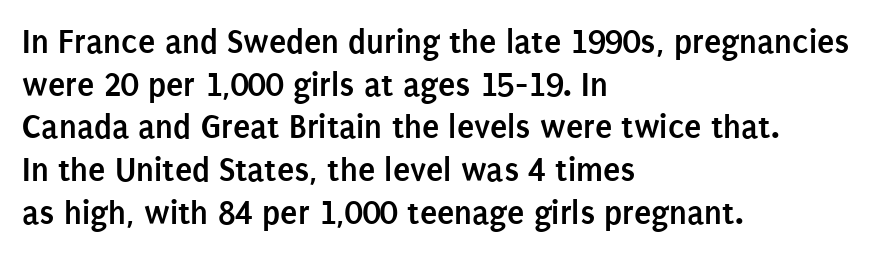
{"serif": "no", "italic": "no", "bold": "yes", "weight": "semibold", "width": "condensed", "stroke_contrast": "low", "x_height": "large", "monospaced": "no", "underline": "no", "align": "left", "line_spacing_ratio": 1.22, "letter_spacing": "normal", "letter_spacing_em": 0.0, "glyph_px": 35}
